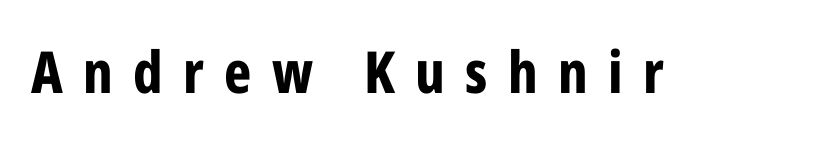
Descender tails drop into unmarked territory. Serif or sans? Sans — the stroke terminals are bare. You could not count columns in this text — the font is proportionally spaced. Is the type bold? Yes — the strokes are clearly thick and heavy.
